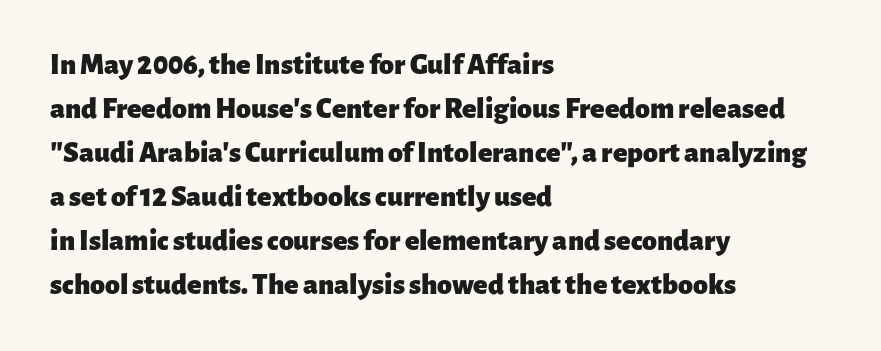
Q: Is the text bold? A: Yes.
Q: Is the text italic (slanted)? A: No, it is upright.
Q: Is the typeface a serif or a sans-serif typeface? A: Sans-serif.
Q: Is the text underlined? A: No.
Q: How is the paragraph aligned? A: Left-aligned.
Q: Is the spacing between letters normal or unusually wide? A: Normal.
Q: Is the spacing between lines tight, normal or loose? A: Normal.
Q: Width (condensed, normal, or wide)? A: Normal.
Q: Stroke contrast? A: Low.
Q: x-height? A: Medium.
Q: Monospaced? A: No.
